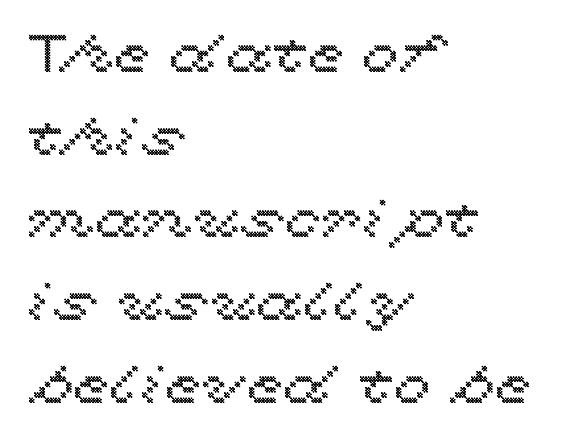
The image shows 53 px wide type; set left-aligned, normal line spacing (1.56x), normal letter spacing, not underlined; a medium x-height.
